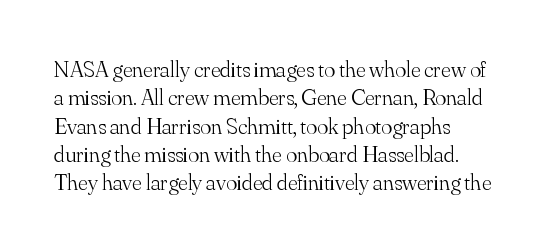
The image shows 23 px text type, upright; set line spacing 1.23x, normal letter spacing, not underlined.
